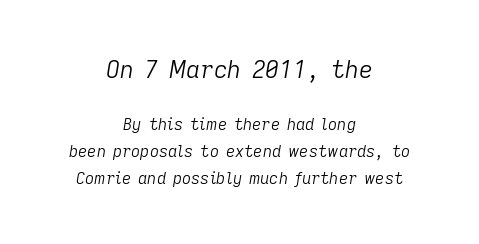
{"italic": "yes", "lean": "right", "slant_degrees": 9, "bold": "no", "underline": "no", "align": "center", "line_spacing": "normal", "line_spacing_ratio": 1.7, "letter_spacing": "normal", "letter_spacing_em": 0.0, "larger_block": "first", "size_ratio": 1.5, "glyph_px": 24}
